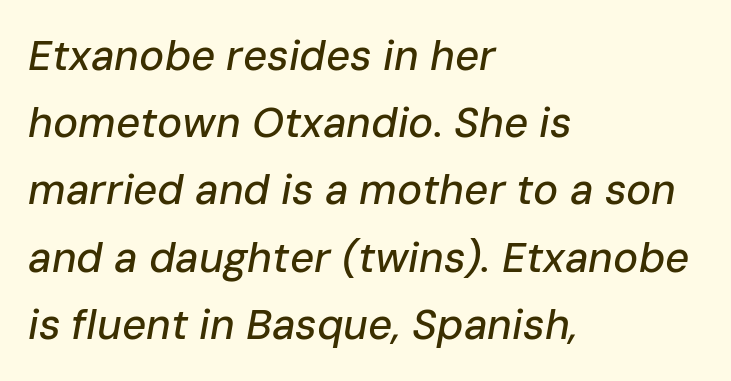
Q: Is the text italic (slanted)? A: Yes, it leans right by about 10 degrees.
Q: Is the text underlined? A: No.
Q: How is the paragraph aligned? A: Left-aligned.
Q: Is the spacing between letters normal or unusually wide? A: Normal.
Q: Is the spacing between lines tight, normal or loose? A: Normal.
Q: Width (condensed, normal, or wide)? A: Normal.
Q: Stroke contrast? A: Low.
Q: x-height? A: Medium.
Q: Monospaced? A: No.
